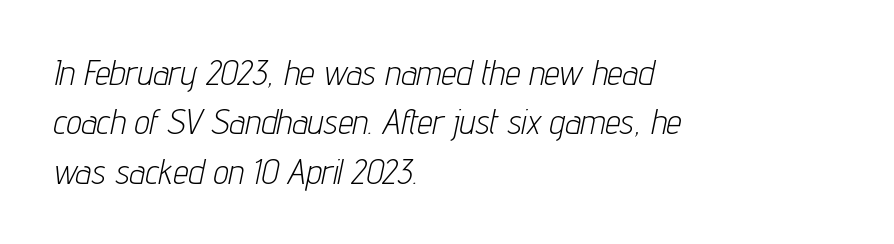
The image shows 34 px light, condensed type, italic (leaning right); set left-aligned, normal line spacing (1.45x), normal letter spacing, not underlined; low stroke contrast and a medium x-height.
